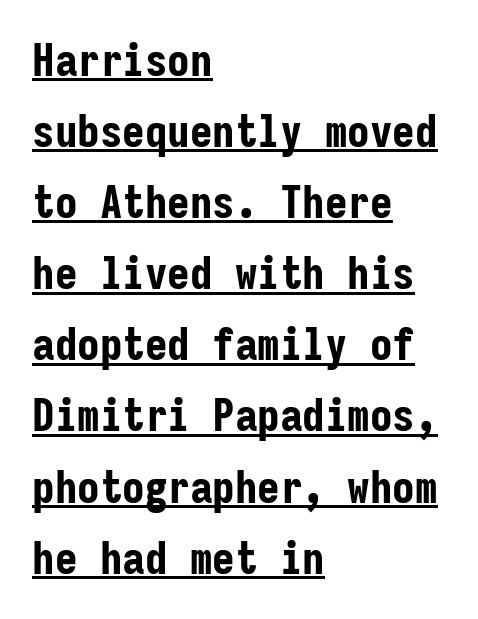
{"serif": "no", "italic": "no", "bold": "yes", "weight": "bold", "width": "condensed", "stroke_contrast": "low", "x_height": "medium", "monospaced": "yes", "underline": "yes", "align": "left", "line_spacing": "normal", "line_spacing_ratio": 1.58, "letter_spacing": "normal", "letter_spacing_em": 0.0, "glyph_px": 45}
